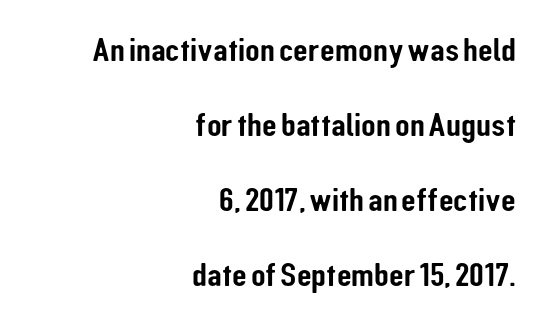
Looks like regular typesetting: each glyph gets only the width it needs. Glance below the letters and you will spot only blank space. How would I describe the line gaps? Wide and relaxed. The axis of the letterforms is exactly vertical. Horizontally, the lines are justified to the trailing edge only.
